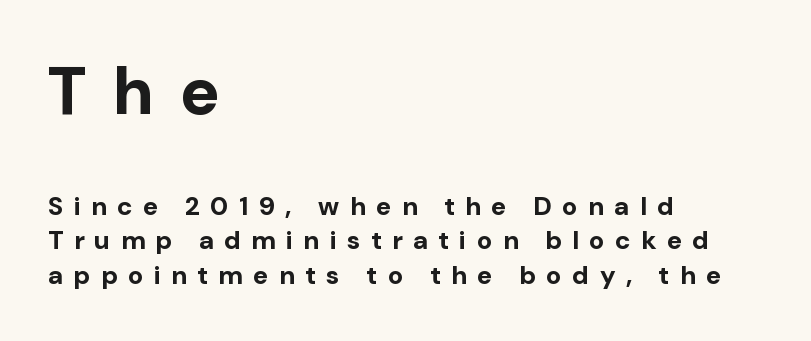
The font's upright variant was chosen for this text. A typesetter would call this leading conventional body-copy spacing. The zone under the glyphs is completely vacant. No feet cap the strokes, marking this as sans-serif type. The earlier block is typeset at a bigger size than the later block. Spacing between characters has been opened up far beyond the box default.
